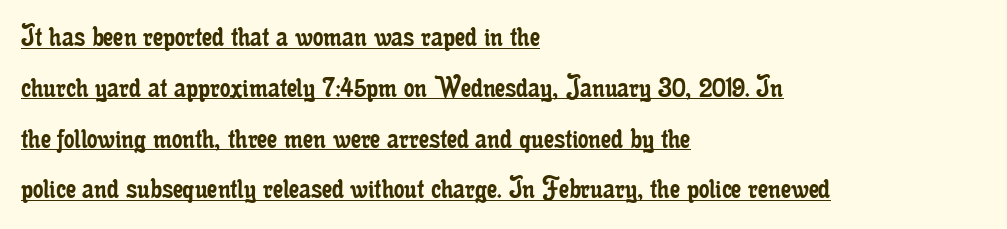
Q: Is the text bold? A: No.
Q: Is the text italic (slanted)? A: No, it is upright.
Q: Is the typeface a serif or a sans-serif typeface? A: Serif.
Q: Is the text underlined? A: Yes.
Q: How is the paragraph aligned? A: Left-aligned.
Q: Is the spacing between letters normal or unusually wide? A: Normal.
Q: Is the spacing between lines tight, normal or loose? A: Normal.
Q: Width (condensed, normal, or wide)? A: Condensed.
Q: Stroke contrast? A: Low.
Q: x-height? A: Small.
Q: Monospaced? A: No.
